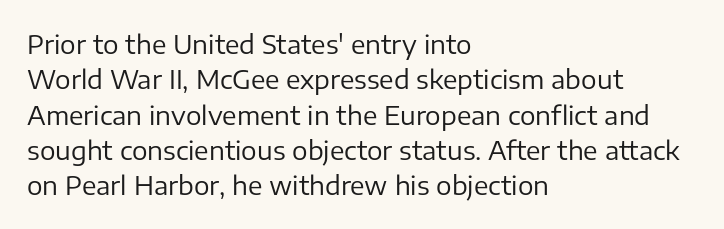
Vertically, the passage feels balanced, rows spaced as you'd expect. No italicization has been applied; the sample stays upright. A bare baseline throughout the passage. Think standard paragraph weight, or any step lighter than that.
